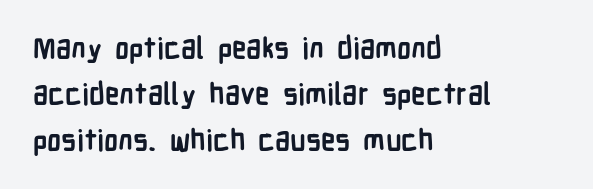
The image shows 29 px semibold, condensed sans-serif type, upright; set left-aligned, normal line spacing (1.59x), normal letter spacing, not underlined; low stroke contrast and a medium x-height.
